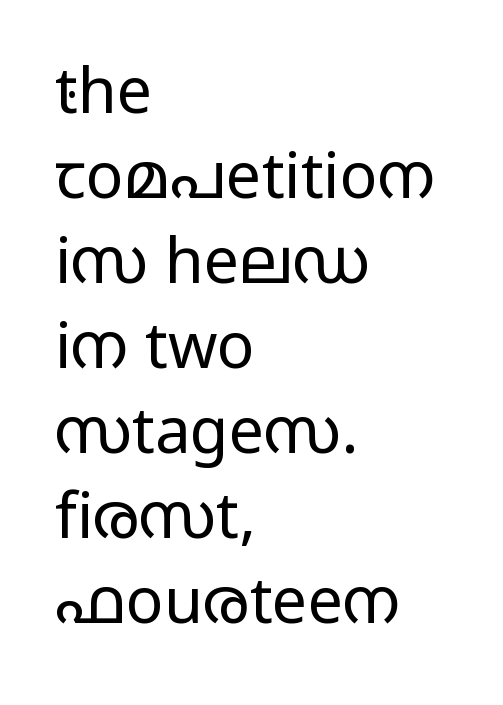
No word sits above an underline. The paragraph has a hard left edge and a soft right edge. Is the stroke heavy? The answer is a plain regular-or-lighter. The letters stand upright; this is a roman face. Look at the tracking — it's just the regular setting, nothing added.
